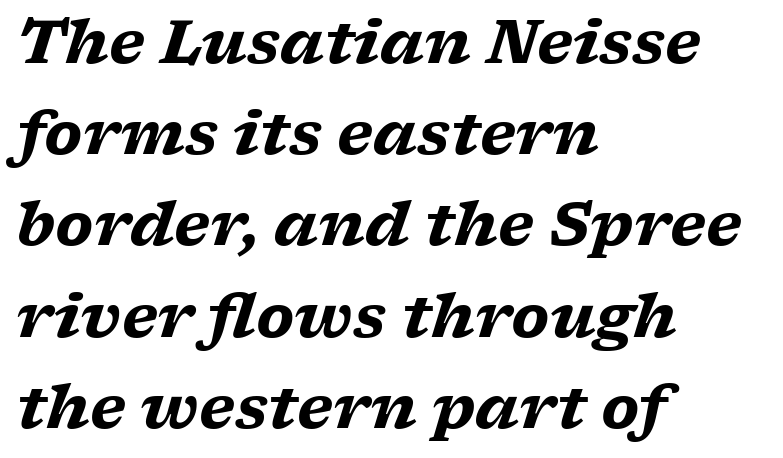
The glyphs are unaccompanied by any horizontal stroke below them. In terms of posture, this sample is oblique. This is serif lettering, the kind often seen in printed books. In terms of letterspacing, this is plain default setting.
